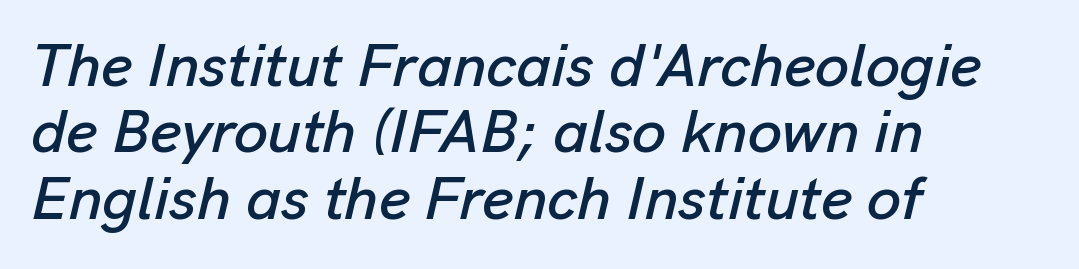
The passage is arranged the way most books set body copy — flush left. Spacing verdict: proportional, widths tailored to each character. The axis of the letterforms is tilted away from vertical. Nobody touched the tracking dial on this one.
